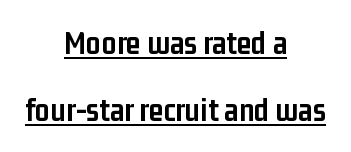
Decoration check: the copy is underlined. Here the designer chose a conventional face with non-uniform glyph widths. Each new line begins a long way beneath the previous one. Which margin do the lines hug? Neither — every line sits in the middle. No italicization has been applied; the sample stays upright. Look at the bottom of the vertical strokes: they stop flat, with no serifs.
